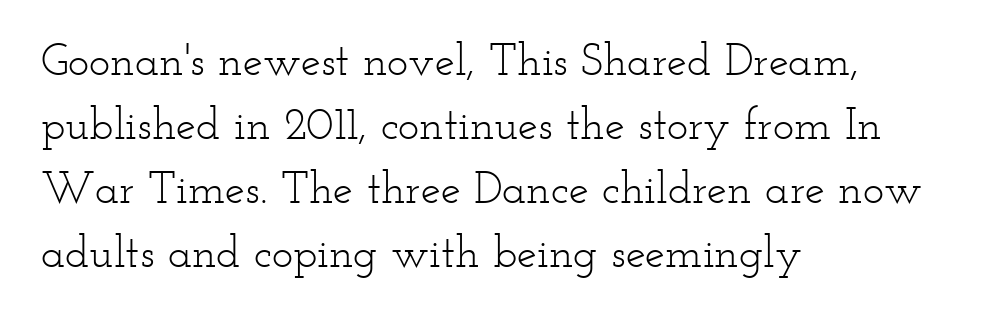
The rendering uses natural spacing where letterforms have individual widths. The font family rendered here belongs to the serif group. In terms of letterspacing, this is plain default setting. The axis of the letterforms is exactly vertical. Casual observation: everything's shoved over to the left.
